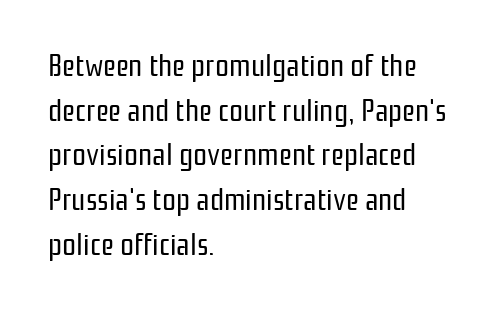
{"serif": "no", "italic": "no", "bold": "no", "weight": "regular", "width": "condensed", "stroke_contrast": "low", "x_height": "medium", "monospaced": "no", "underline": "no", "align": "left", "line_spacing": "normal", "line_spacing_ratio": 1.44, "letter_spacing": "normal", "letter_spacing_em": 0.0, "glyph_px": 31}
